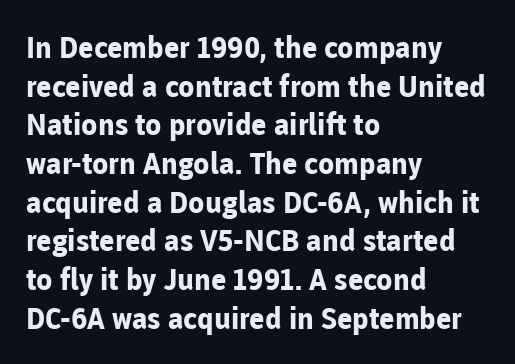
{"serif": "no", "italic": "no", "bold": "yes", "weight": "bold", "width": "normal", "stroke_contrast": "low", "x_height": "medium", "monospaced": "no", "underline": "no", "align": "left", "line_spacing": "normal", "line_spacing_ratio": 1.29, "letter_spacing": "normal", "letter_spacing_em": 0.0, "glyph_px": 30}
